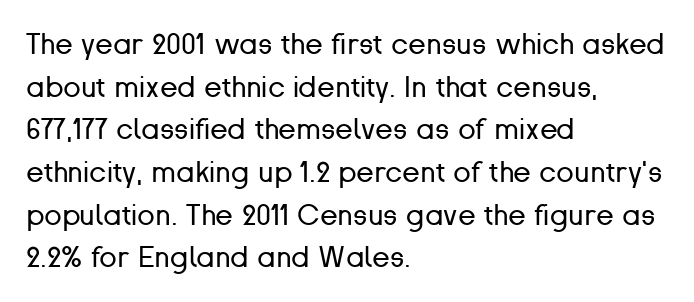
{"serif": "no", "italic": "no", "bold": "no", "weight": "regular", "width": "normal", "stroke_contrast": "low", "x_height": "medium", "monospaced": "no", "underline": "no", "align": "left", "line_spacing": "normal", "line_spacing_ratio": 1.47, "letter_spacing": "normal", "letter_spacing_em": 0.0, "glyph_px": 29}
